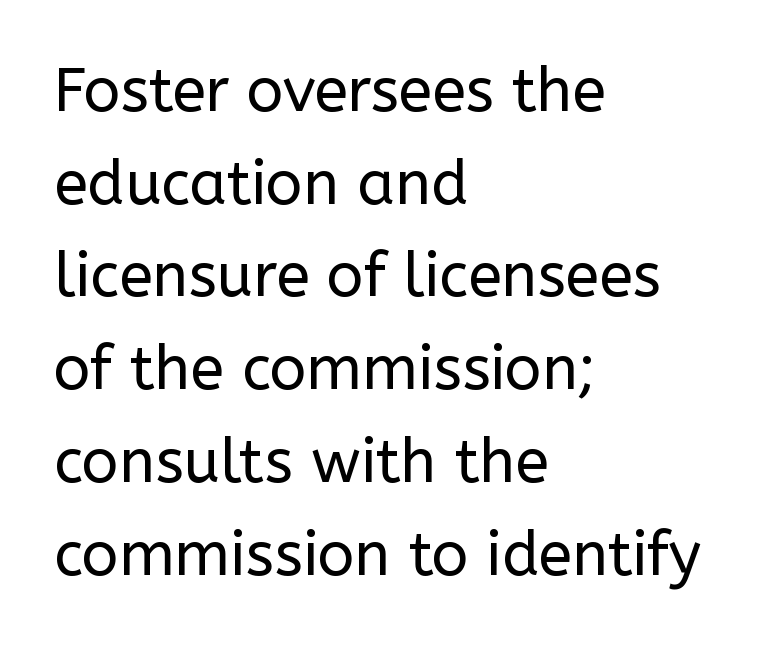
The image shows 61 px regular-weight sans-serif type, upright; set left-aligned, normal line spacing (1.52x), normal letter spacing, not underlined; low stroke contrast and a medium x-height.
